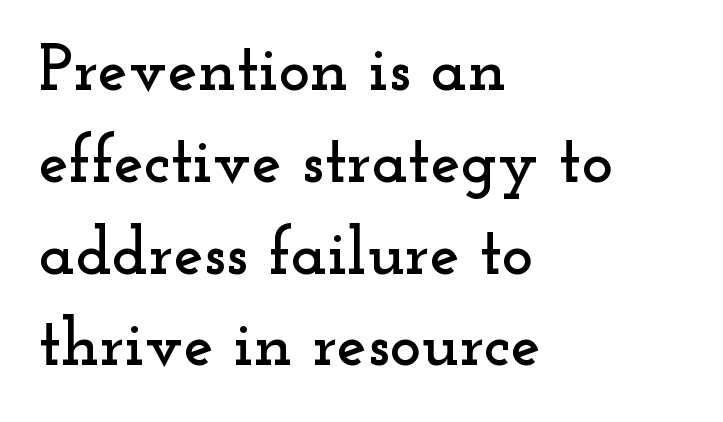
Q: Is the text italic (slanted)? A: No, it is upright.
Q: Is the typeface a serif or a sans-serif typeface? A: Serif.
Q: Is the text underlined? A: No.
Q: How is the paragraph aligned? A: Left-aligned.
Q: Is the spacing between letters normal or unusually wide? A: Normal.
Q: Is the spacing between lines tight, normal or loose? A: Normal.
Q: Width (condensed, normal, or wide)? A: Wide.
Q: Stroke contrast? A: Low.
Q: x-height? A: Small.
Q: Monospaced? A: No.
